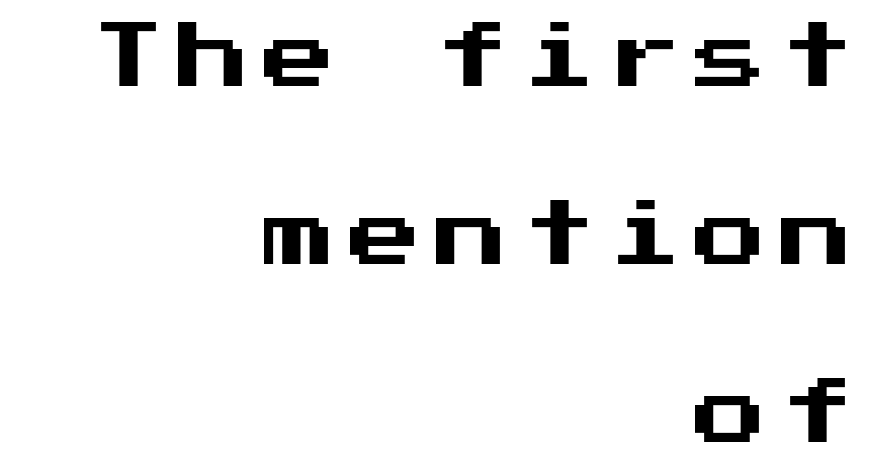
{"serif": "no", "italic": "no", "width": "normal", "stroke_contrast": "medium", "x_height": "medium", "underline": "no", "align": "right", "line_spacing": "loose", "line_spacing_ratio": 2.44, "glyph_px": 73}
